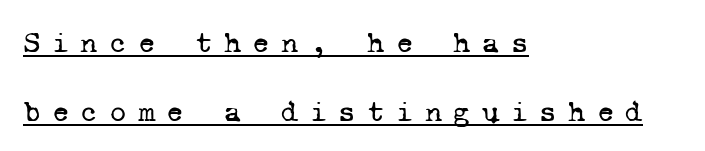
{"serif": "yes", "bold": "no", "weight": "regular", "width": "normal", "stroke_contrast": "low", "x_height": "medium", "monospaced": "yes", "underline": "yes", "align": "left", "line_spacing": "loose", "line_spacing_ratio": 2.3, "letter_spacing": "wide", "letter_spacing_em": 0.37, "glyph_px": 30}
